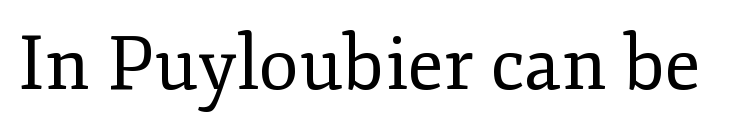
Q: Is the text bold? A: No.
Q: Is the text italic (slanted)? A: No, it is upright.
Q: Is the typeface a serif or a sans-serif typeface? A: Serif.
Q: Is the text underlined? A: No.
Q: Is the spacing between letters normal or unusually wide? A: Normal.
Q: Width (condensed, normal, or wide)? A: Normal.
Q: Stroke contrast? A: Low.
Q: x-height? A: Small.
Q: Monospaced? A: No.
